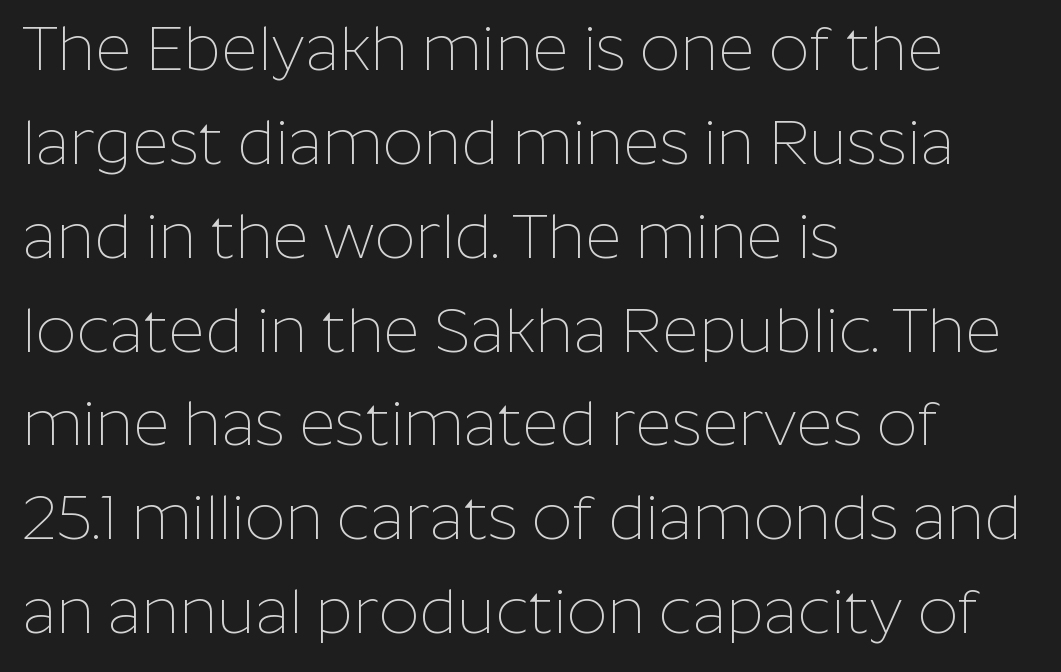
{"serif": "no", "italic": "no", "bold": "no", "weight": "thin", "width": "normal", "stroke_contrast": "low", "x_height": "medium", "monospaced": "no", "underline": "no", "align": "left", "line_spacing": "normal", "line_spacing_ratio": 1.49, "letter_spacing": "normal", "letter_spacing_em": 0.0, "glyph_px": 63}
